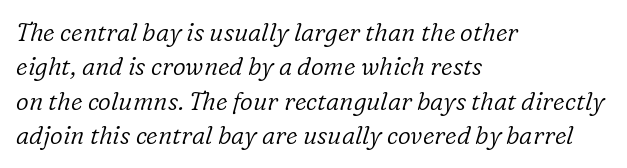
Q: Is the text bold? A: No.
Q: Is the text italic (slanted)? A: Yes, it leans right by about 16 degrees.
Q: Is the text underlined? A: No.
Q: How is the paragraph aligned? A: Left-aligned.
Q: Is the spacing between letters normal or unusually wide? A: Normal.
Q: Is the spacing between lines tight, normal or loose? A: Normal.
